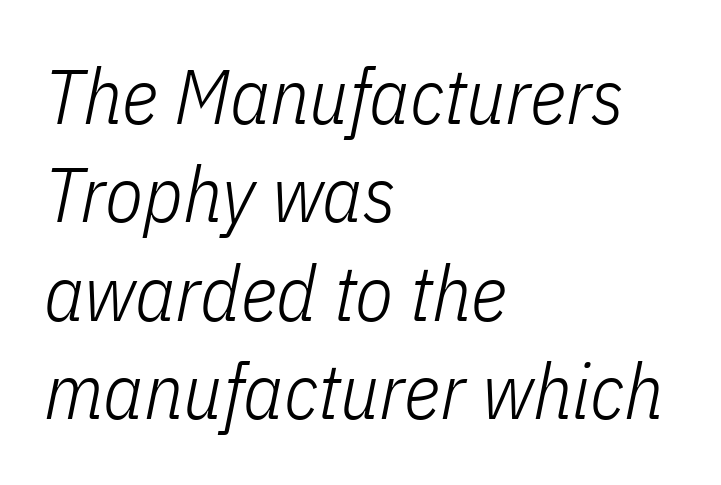
The image shows 78 px light, condensed type, italic (leaning right); set left-aligned, normal line spacing (1.26x), normal letter spacing, not underlined; low stroke contrast and a medium x-height.
